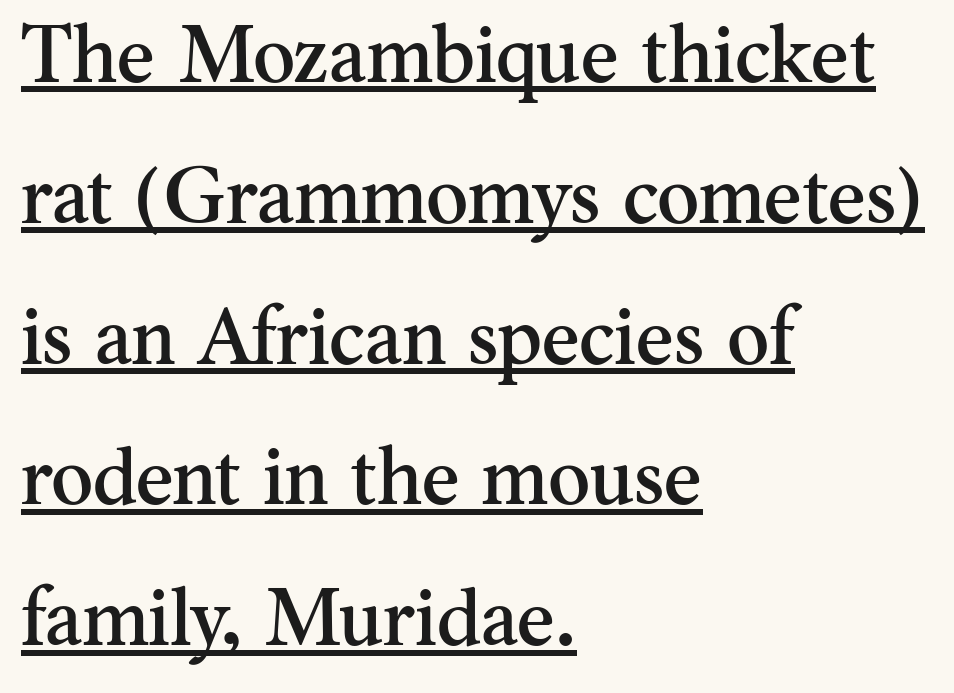
{"serif": "yes", "italic": "no", "width": "normal", "stroke_contrast": "medium", "x_height": "small", "monospaced": "no", "underline": "yes", "align": "left", "line_spacing_ratio": 1.76, "letter_spacing": "normal", "letter_spacing_em": 0.0, "glyph_px": 80}
